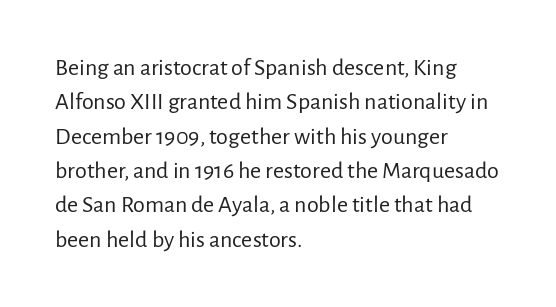
Q: Is the text bold? A: No.
Q: Is the text italic (slanted)? A: No, it is upright.
Q: Is the text underlined? A: No.
Q: How is the paragraph aligned? A: Left-aligned.
Q: Is the spacing between letters normal or unusually wide? A: Normal.
Q: Is the spacing between lines tight, normal or loose? A: Normal.
